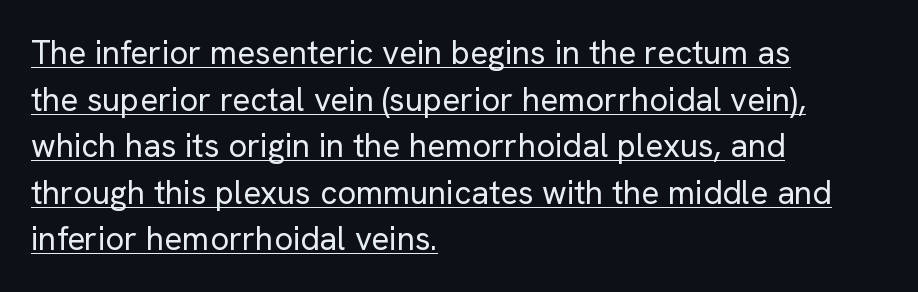
The ragged edge is on the right, which tells us the setting is flush left. Is the stroke heavy? The answer is a plain regular-or-lighter. Interline gaps are of average width in this sample. Here the designer chose a conventional face with non-uniform glyph widths. A typesetter would call this zero additional tracking. It's the straight-up-and-down kind of type.
